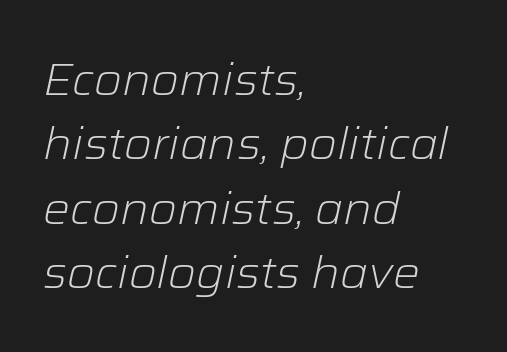
These lines stack with their left ends in a neat column. Underline: absent. Heft: none added — not bold. The line texture is even and compact thanks to regular tracking. Vertically, the passage feels balanced, rows spaced as you'd expect.
